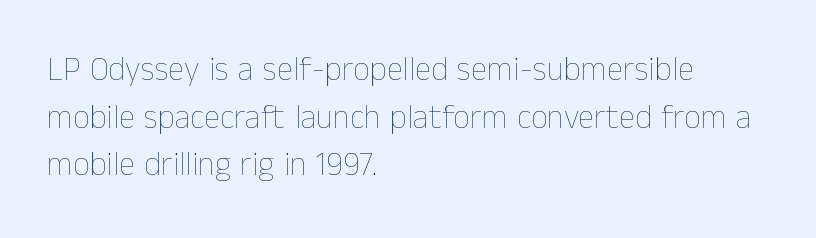
Q: Is the text bold? A: No.
Q: Is the text italic (slanted)? A: No, it is upright.
Q: Is the text underlined? A: No.
Q: How is the paragraph aligned? A: Left-aligned.
Q: Is the spacing between letters normal or unusually wide? A: Normal.
Q: Is the spacing between lines tight, normal or loose? A: Normal.
Q: Width (condensed, normal, or wide)? A: Normal.
Q: Stroke contrast? A: Low.
Q: x-height? A: Medium.
Q: Monospaced? A: No.
